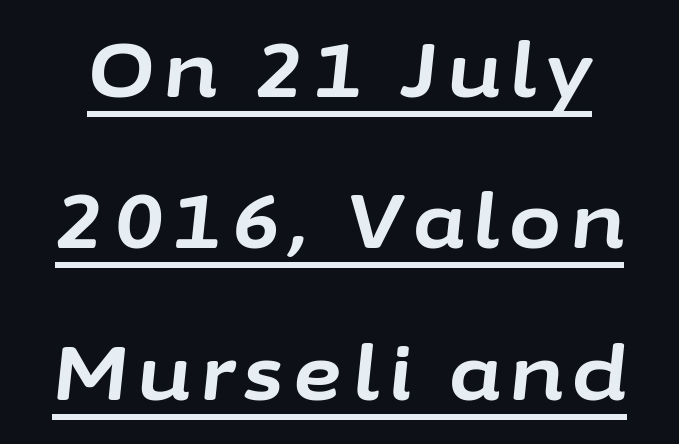
{"italic": "yes", "lean": "right", "slant_degrees": 6, "bold": "yes", "weight": "bold", "width": "normal", "stroke_contrast": "low", "x_height": "medium", "monospaced": "no", "underline": "yes", "line_spacing": "loose", "line_spacing_ratio": 2.02, "glyph_px": 75}
